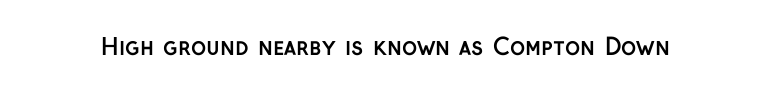
Notice how thick the strokes are: this is what a full bold looks like. In terms of letterspacing, this is plain default setting. The specimen omits any rule beneath the text block's lines. The lettering stays uniformly vertical, giving the passage a roman look.
